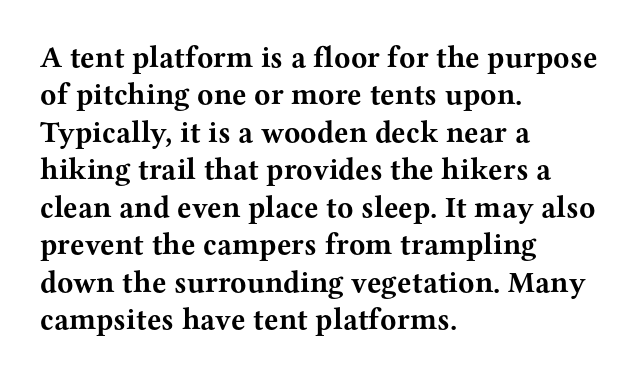
This sample has the flowing, uneven cadence of proportional lettering. Posture: vertical. Default kerning and tracking; the words read as compact shapes. The specimen omits any rule beneath the text block's lines.
